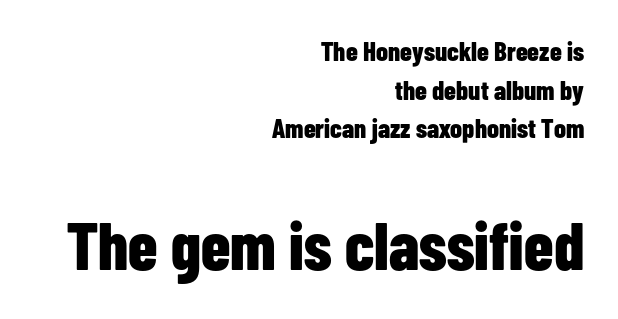
Q: Is the text bold? A: Yes.
Q: Is the text italic (slanted)? A: No, it is upright.
Q: Is the typeface a serif or a sans-serif typeface? A: Sans-serif.
Q: Is the text underlined? A: No.
Q: How is the paragraph aligned? A: Right-aligned.
Q: Is the spacing between letters normal or unusually wide? A: Normal.
Q: Is the spacing between lines tight, normal or loose? A: Normal.
Q: Which block of text is set in a larger size, the first (top) or the second (bottom)? A: The second (bottom) one.
Q: Width (condensed, normal, or wide)? A: Condensed.
Q: Stroke contrast? A: Low.
Q: x-height? A: Medium.
Q: Monospaced? A: No.
